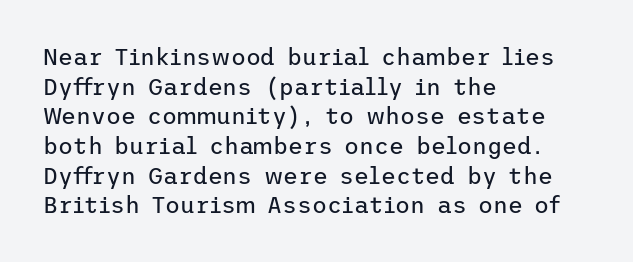
The lines sit at an ordinary, default distance from one another. The rag falls on the right side of this text block. The characters are drawn with everyday or finer stroke widths. Descender tails drop into unmarked territory.
